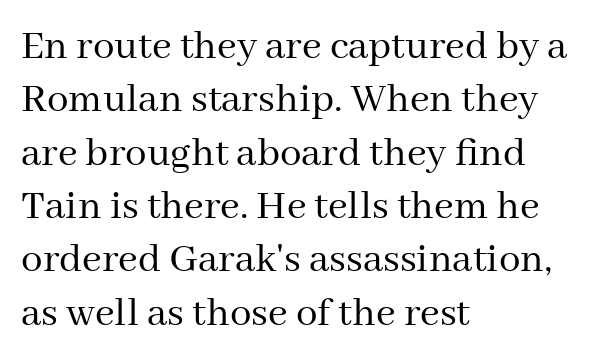
Spacing between characters is what you'd get straight out of the box. The paragraph shown leans on its left margin. A bare baseline throughout the passage. Type style note: has serifs. Italic: no, the glyphs are upright roman. Each letter keeps its own natural width here, so spacing adapts to shape.
